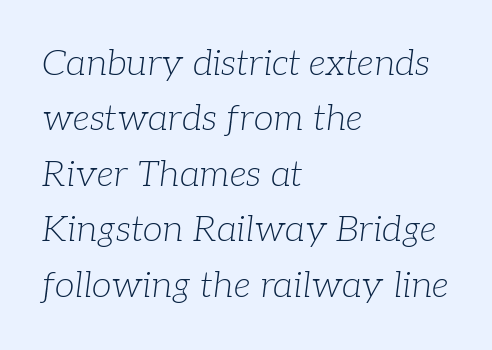
Q: Is the text bold? A: No.
Q: Is the text italic (slanted)? A: Yes, it leans right by about 7 degrees.
Q: Is the typeface a serif or a sans-serif typeface? A: Serif.
Q: Is the text underlined? A: No.
Q: How is the paragraph aligned? A: Left-aligned.
Q: Is the spacing between letters normal or unusually wide? A: Normal.
Q: Is the spacing between lines tight, normal or loose? A: Normal.
Q: Width (condensed, normal, or wide)? A: Normal.
Q: Stroke contrast? A: Low.
Q: x-height? A: Medium.
Q: Monospaced? A: No.
